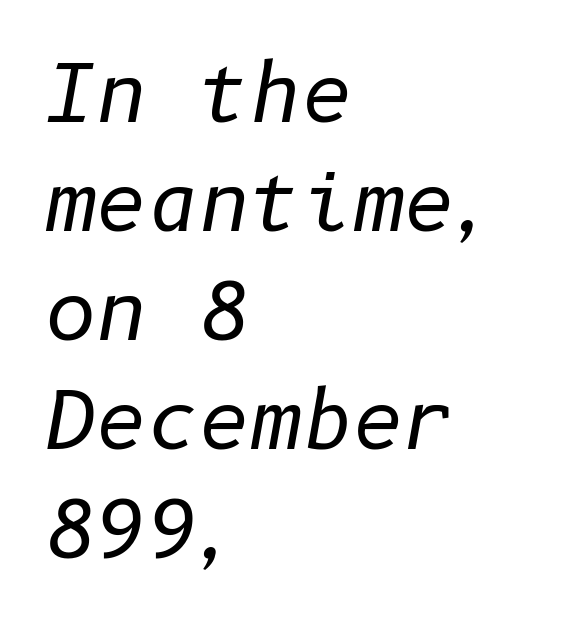
{"italic": "yes", "lean": "right", "slant_degrees": 10, "bold": "no", "weight": "regular", "width": "normal", "stroke_contrast": "low", "x_height": "medium", "underline": "no", "align": "left", "line_spacing": "normal", "line_spacing_ratio": 1.38, "letter_spacing": "normal", "letter_spacing_em": 0.0, "glyph_px": 79}
